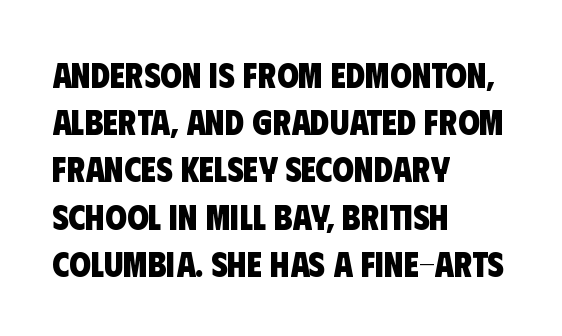
You can tell from the bare stems that sans-serif type was used. The passage shown stacks its lines at a standard gap. Short note: letters normally spaced. One-word summary of the alignment: left. These lines are rendered in a variable-pitch font.
